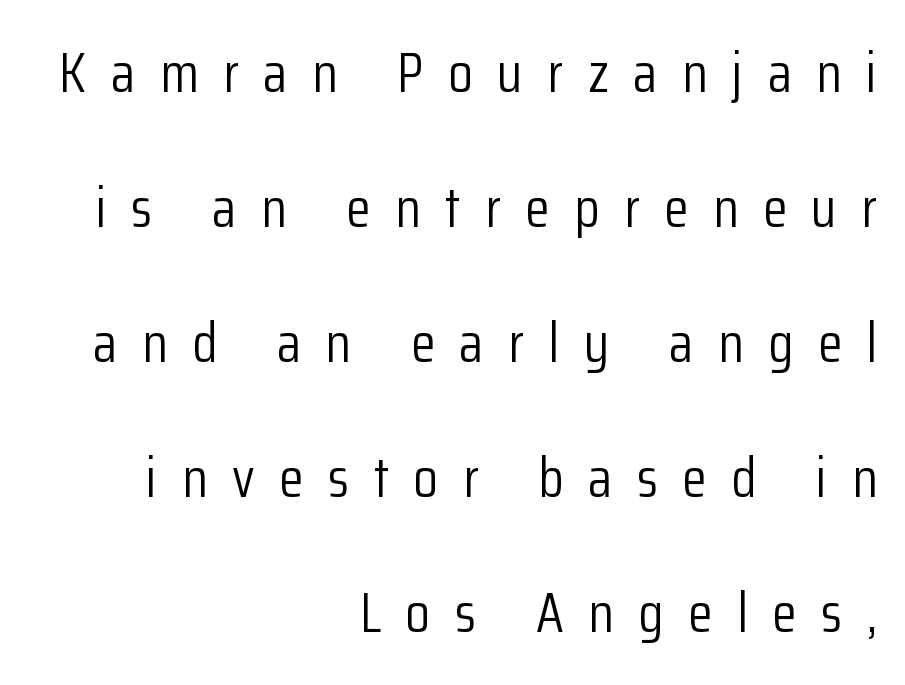
The image shows 56 px light, condensed sans-serif type, upright; set right-aligned, loose line spacing (2.41x), unusually wide letter spacing (+0.44 em), not underlined; low stroke contrast and a medium x-height.
